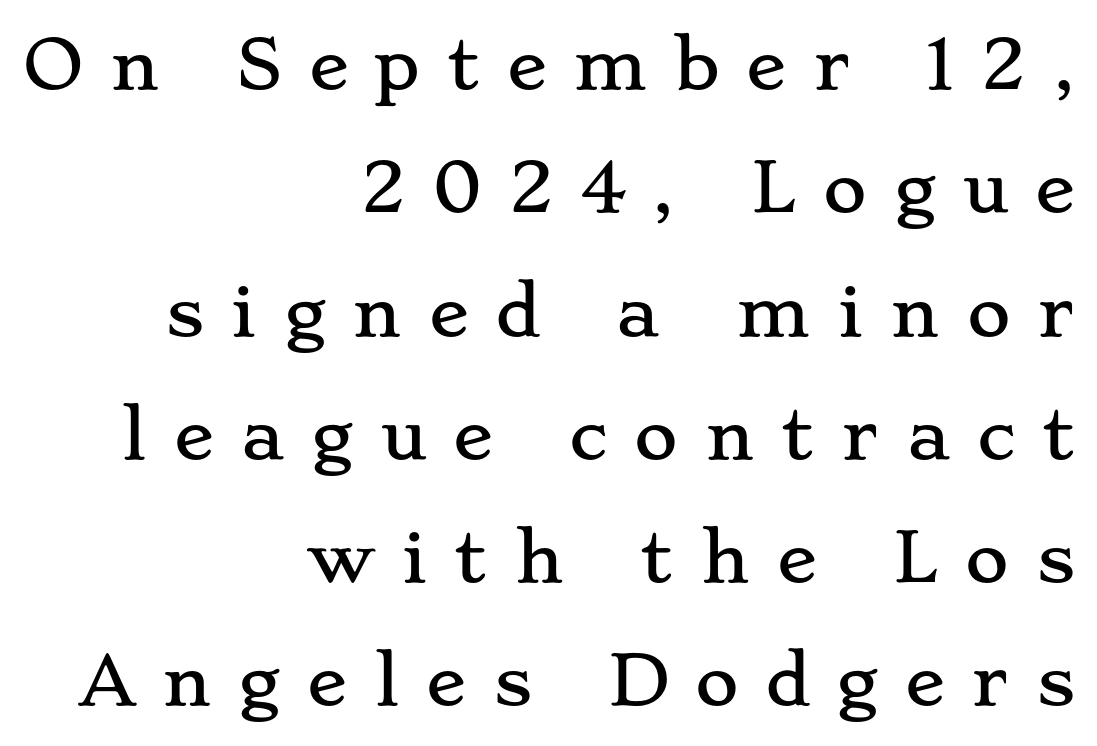
Visually the block forms a straight wall on the right and a jagged coastline on the left. Honestly, the letter spacing is so wide it's the main thing you notice. Each letter keeps its own natural width here, so spacing adapts to shape. Descender tails drop into unmarked territory. The axis of the letterforms is exactly vertical.
